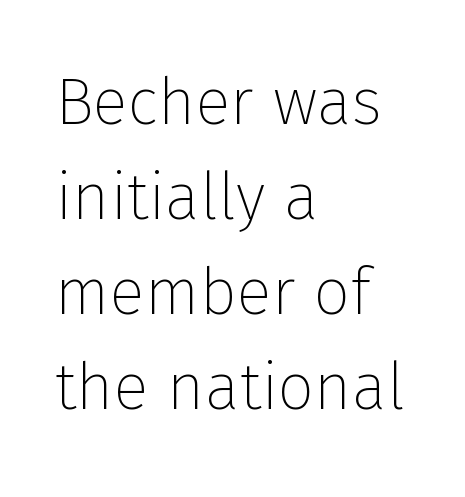
Posture: upright roman. You could not count columns in this text — the font is proportionally spaced. Only glyphs here, with clear space below each row. Stroke thickness stays within the range of a standard reading face or lighter.
